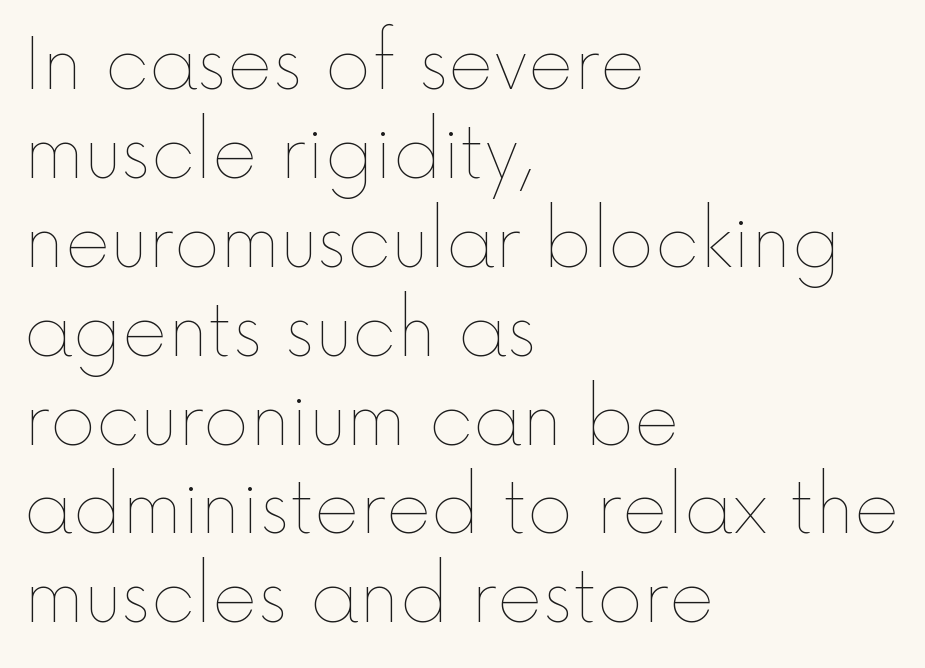
Ordinary non-slanted type is in use. The passage shown is typed in a proportional face where columns would drift. The type is set solid horizontally, with unmodified tracking. Stems and bowls with no extra thickness — not bold. Each new line begins a customary step beneath the previous one. Left-aligned paragraph, ragged on the right.
